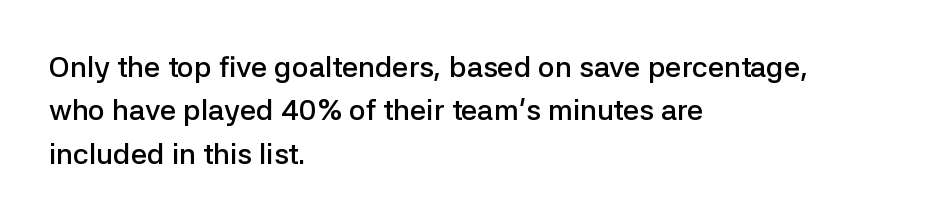
{"serif": "no", "italic": "no", "bold": "semi", "weight": "semibold", "width": "normal", "stroke_contrast": "low", "x_height": "medium", "monospaced": "no", "underline": "no", "align": "left", "line_spacing": "normal", "line_spacing_ratio": 1.5, "letter_spacing": "normal", "letter_spacing_em": 0.0, "glyph_px": 29}
